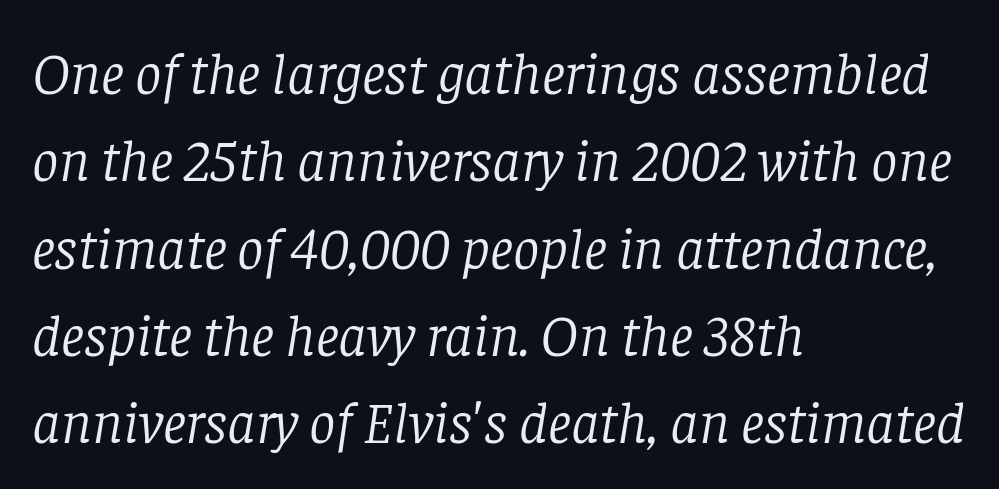
{"serif": "yes", "italic": "yes", "lean": "right", "slant_degrees": 8, "bold": "no", "weight": "light", "width": "normal", "stroke_contrast": "low", "x_height": "large", "monospaced": "no", "underline": "no", "align": "left", "line_spacing": "normal", "line_spacing_ratio": 1.48, "letter_spacing": "normal", "letter_spacing_em": 0.0, "glyph_px": 59}
